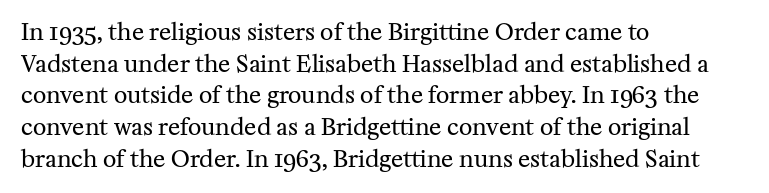
A roman cut, with each character standing at attention. Line spacing here is normal. The text block is weighted toward the left margin, trailing off unevenly rightward. Lines of text with bare space underneath. Nothing unusual about the tracking: characters are spaced as the font intends. A quiet, ordinary-to-light weight characterises the typeface.
